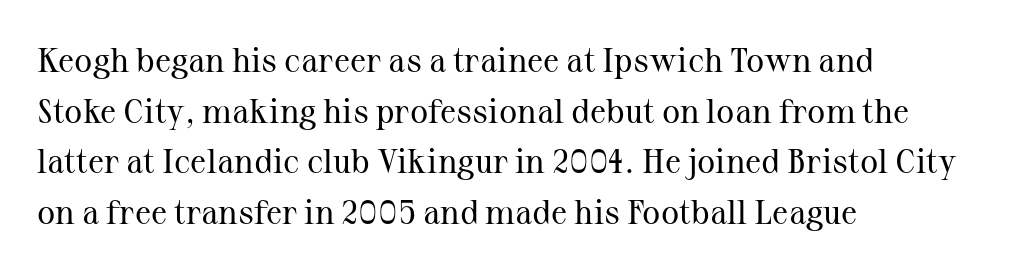
The image shows 34 px regular-weight serif type, upright; set left-aligned, normal line spacing (1.49x), normal letter spacing, not underlined; medium stroke contrast and a medium x-height.
